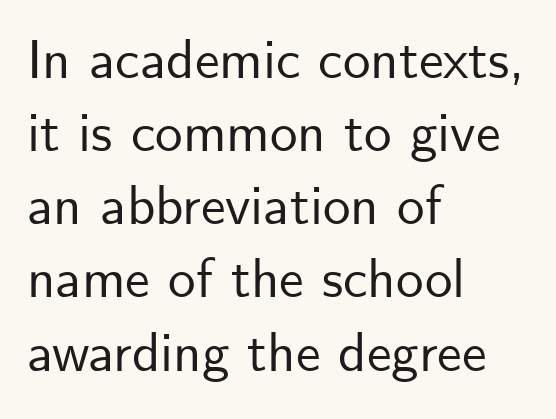
{"serif": "no", "italic": "no", "width": "normal", "stroke_contrast": "low", "x_height": "small", "monospaced": "no", "underline": "no", "align": "left", "line_spacing": "normal", "line_spacing_ratio": 1.33, "letter_spacing": "normal", "letter_spacing_em": 0.0, "glyph_px": 55}
